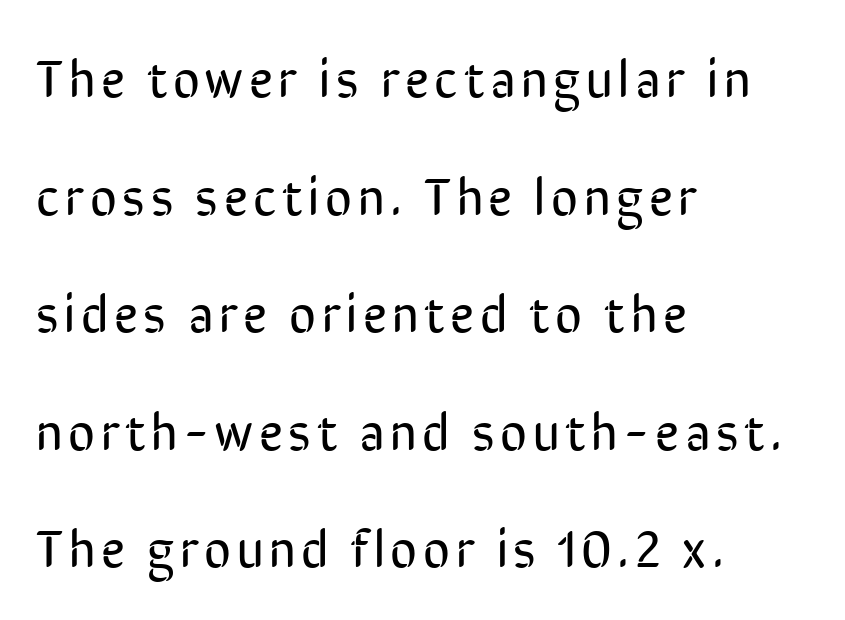
Q: Is the text bold? A: No.
Q: Is the text italic (slanted)? A: No, it is upright.
Q: Is the typeface a serif or a sans-serif typeface? A: Sans-serif.
Q: Is the text underlined? A: No.
Q: How is the paragraph aligned? A: Left-aligned.
Q: Is the spacing between lines tight, normal or loose? A: Loose.
Q: Width (condensed, normal, or wide)? A: Condensed.
Q: Stroke contrast? A: Low.
Q: x-height? A: Medium.
Q: Monospaced? A: No.
